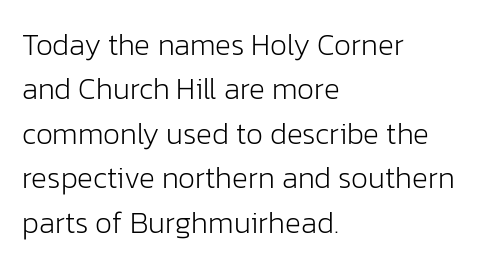
{"serif": "no", "italic": "no", "bold": "no", "weight": "light", "width": "normal", "stroke_contrast": "low", "x_height": "medium", "monospaced": "no", "underline": "no", "align": "left", "line_spacing": "normal", "line_spacing_ratio": 1.48, "letter_spacing": "normal", "letter_spacing_em": 0.0, "glyph_px": 30}
